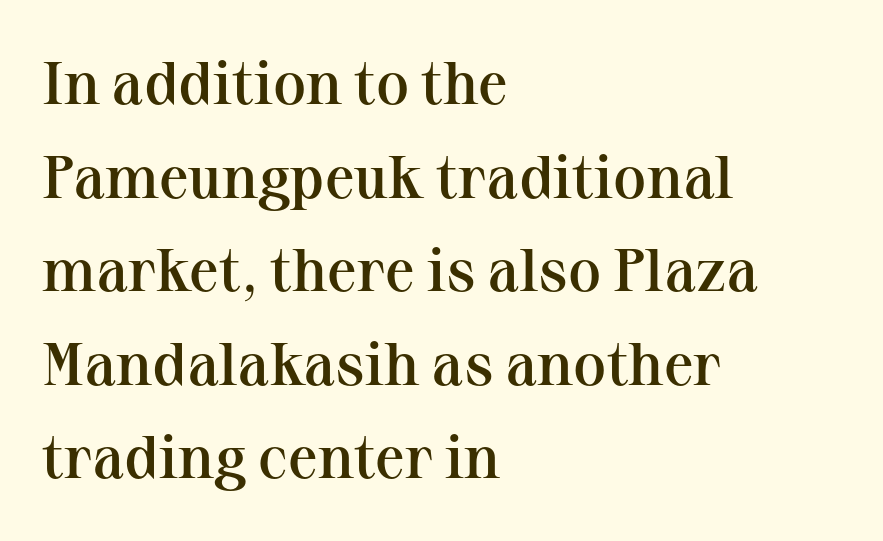
Q: Is the text bold? A: Semi-bold.
Q: Is the text italic (slanted)? A: No, it is upright.
Q: Is the typeface a serif or a sans-serif typeface? A: Serif.
Q: Is the text underlined? A: No.
Q: How is the paragraph aligned? A: Left-aligned.
Q: Is the spacing between letters normal or unusually wide? A: Normal.
Q: Is the spacing between lines tight, normal or loose? A: Normal.
Q: Width (condensed, normal, or wide)? A: Normal.
Q: Stroke contrast? A: Medium.
Q: x-height? A: Medium.
Q: Monospaced? A: No.
